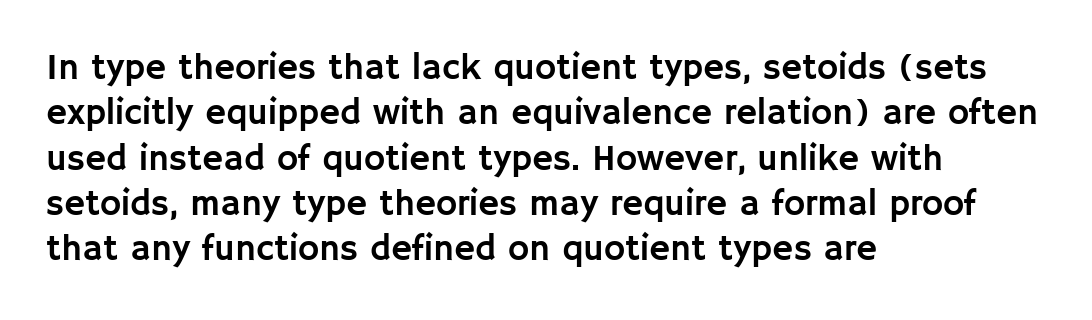
{"serif": "no", "italic": "no", "width": "normal", "stroke_contrast": "low", "x_height": "large", "monospaced": "no", "underline": "no", "align": "left", "line_spacing": "normal", "line_spacing_ratio": 1.26, "letter_spacing": "normal", "letter_spacing_em": 0.0, "glyph_px": 36}
